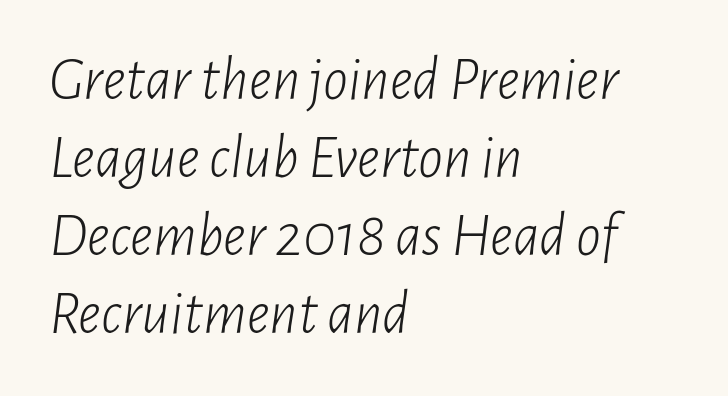
{"italic": "yes", "lean": "right", "slant_degrees": 7, "bold": "no", "weight": "light", "width": "condensed", "stroke_contrast": "low", "x_height": "medium", "monospaced": "no", "underline": "no", "align": "left", "line_spacing": "normal", "line_spacing_ratio": 1.26, "letter_spacing": "normal", "letter_spacing_em": 0.0, "glyph_px": 62}
